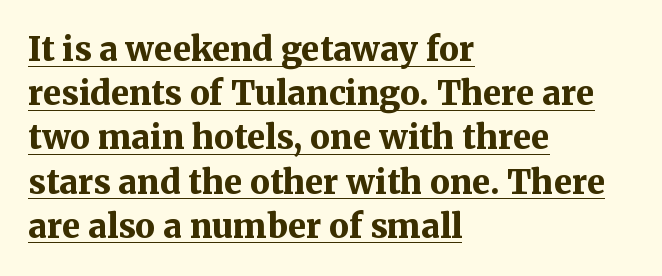
The image shows 33 px bold serif type, upright; set left-aligned, normal line spacing (1.34x), normal letter spacing, underlined; medium stroke contrast and a medium x-height.
